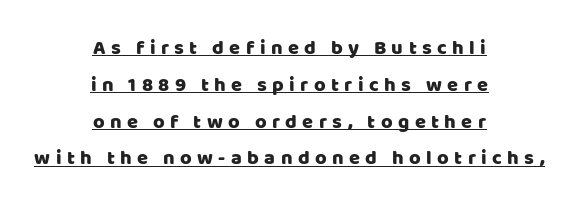
These lines were composed using upright roman letters. These lines stack symmetrically, like a column narrowing and widening about its center. A continuous stroke trails under the words, as in a hyperlink. This rendering widens character spacing well past its baseline value.
